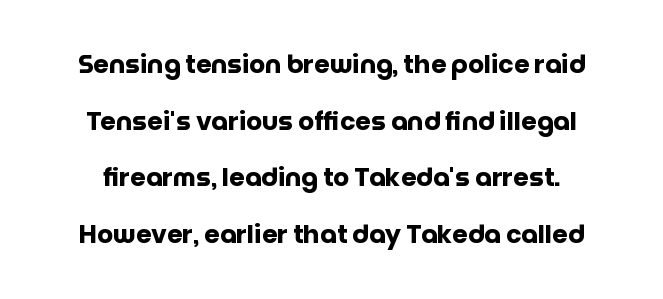
{"italic": "no", "bold": "yes", "underline": "no", "line_spacing": "loose", "line_spacing_ratio": 2.27, "letter_spacing": "normal", "letter_spacing_em": 0.0, "glyph_px": 25}
